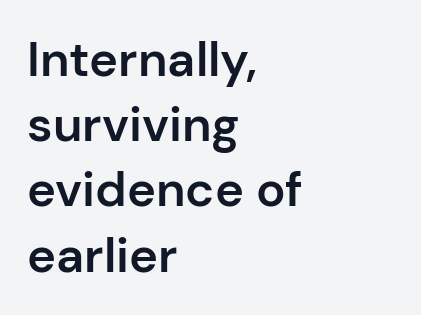
The image shows 49 px semibold sans-serif type, upright; set left-aligned, normal line spacing (1.33x), normal letter spacing, not underlined; low stroke contrast and a medium x-height.
